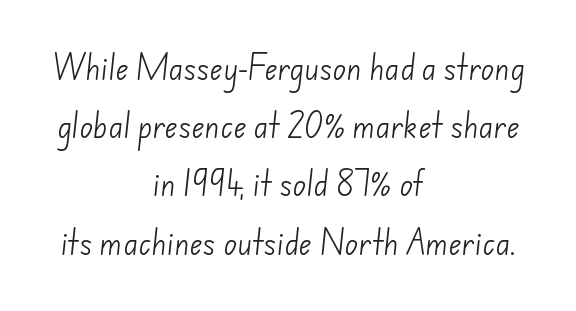
Teacher's note: observe the equal gaps on both sides — that is centered alignment. Each letter's strokes conclude bluntly, with no projecting serifs. The baseline area is clear. No extra ink here — the face is not bold. You could not count columns in this text — the font is proportionally spaced.
